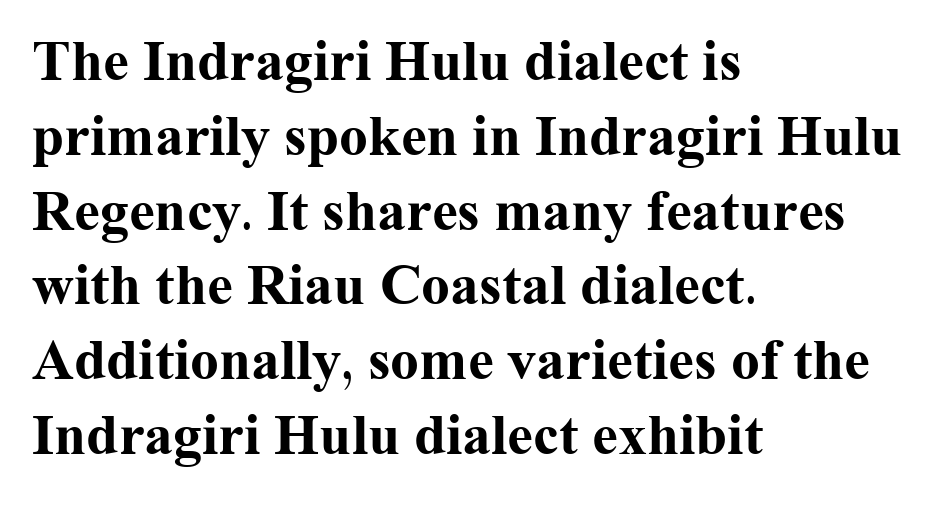
Q: Is the text bold? A: Yes.
Q: Is the text italic (slanted)? A: No, it is upright.
Q: Is the typeface a serif or a sans-serif typeface? A: Serif.
Q: Is the text underlined? A: No.
Q: How is the paragraph aligned? A: Left-aligned.
Q: Is the spacing between letters normal or unusually wide? A: Normal.
Q: Is the spacing between lines tight, normal or loose? A: Normal.
Q: Width (condensed, normal, or wide)? A: Normal.
Q: Stroke contrast? A: Medium.
Q: x-height? A: Medium.
Q: Monospaced? A: No.
